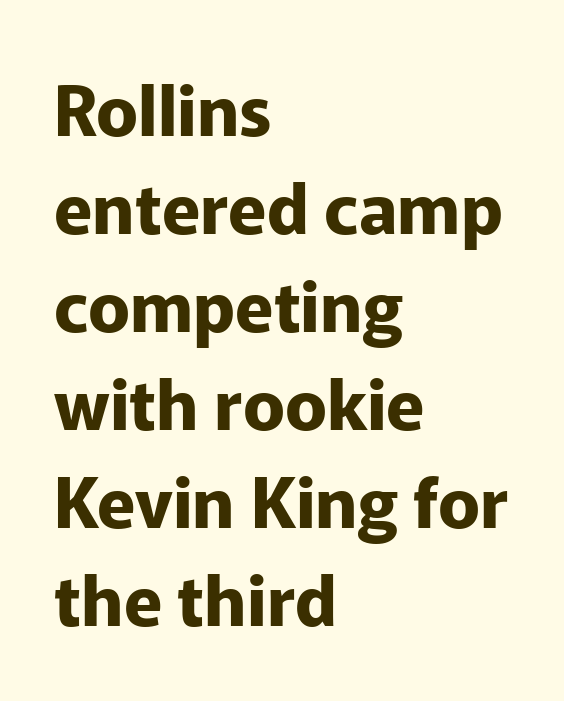
Horizontal alignment here is leftward, the default for most running prose. Looks like regular typesetting: each glyph gets only the width it needs. The rendering keeps characters at their native spacing. In terms of posture, this sample is upright.
